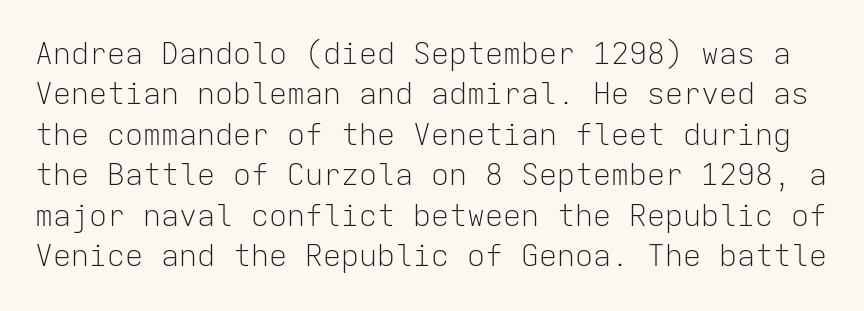
{"serif": "no", "italic": "no", "bold": "no", "weight": "light", "width": "normal", "stroke_contrast": "low", "x_height": "medium", "monospaced": "yes", "underline": "no", "line_spacing": "normal", "line_spacing_ratio": 1.35, "letter_spacing": "normal", "letter_spacing_em": 0.0, "glyph_px": 30}
